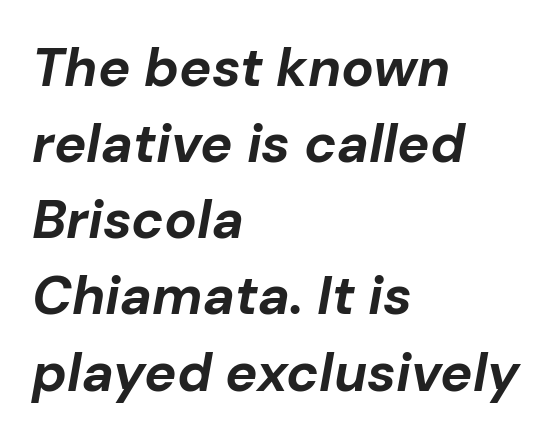
Here the designer chose a conventional face with non-uniform glyph widths. The text carries the slant typical of an italic or oblique font. The glyphs are unaccompanied by any horizontal stroke below them. Default kerning and tracking; the words read as compact shapes.
